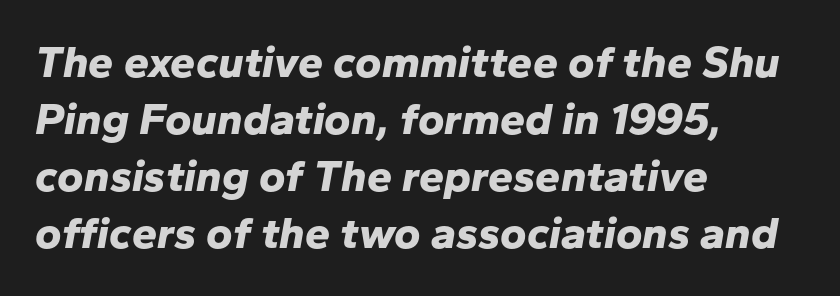
Q: Is the text bold? A: Yes.
Q: Is the text italic (slanted)? A: Yes, it leans right by about 10 degrees.
Q: Is the text underlined? A: No.
Q: How is the paragraph aligned? A: Left-aligned.
Q: Is the spacing between letters normal or unusually wide? A: Normal.
Q: Is the spacing between lines tight, normal or loose? A: Normal.
Q: Width (condensed, normal, or wide)? A: Normal.
Q: Stroke contrast? A: Low.
Q: x-height? A: Medium.
Q: Monospaced? A: No.
